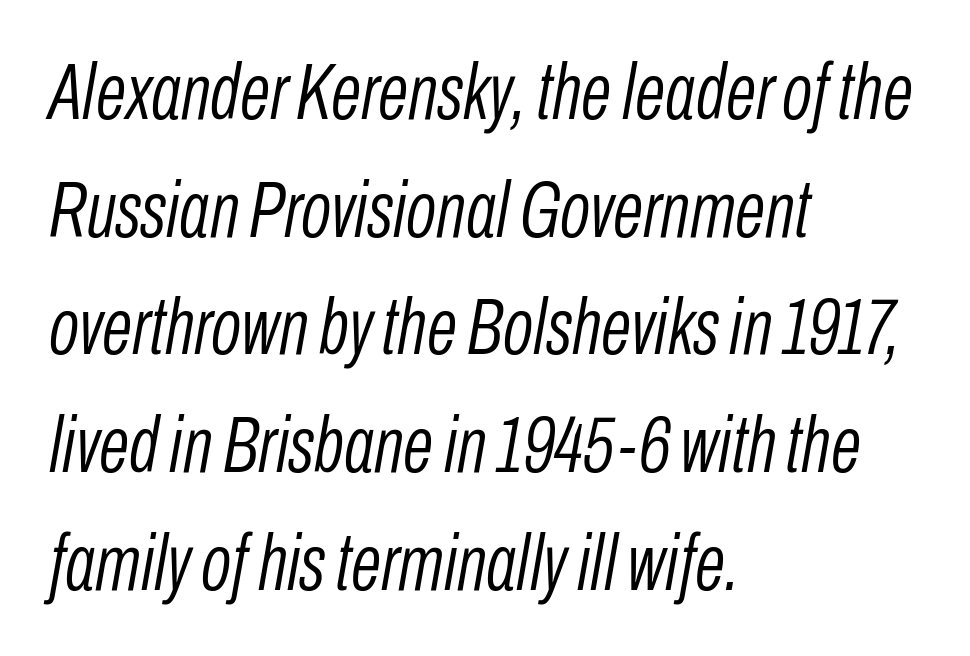
The letters advance in unequal steps, a hallmark of proportional type. Think standard paragraph weight, or any step lighter than that. Would a proofreader flag this as italicized? Yes. The compositor pushed each line to the left boundary.
